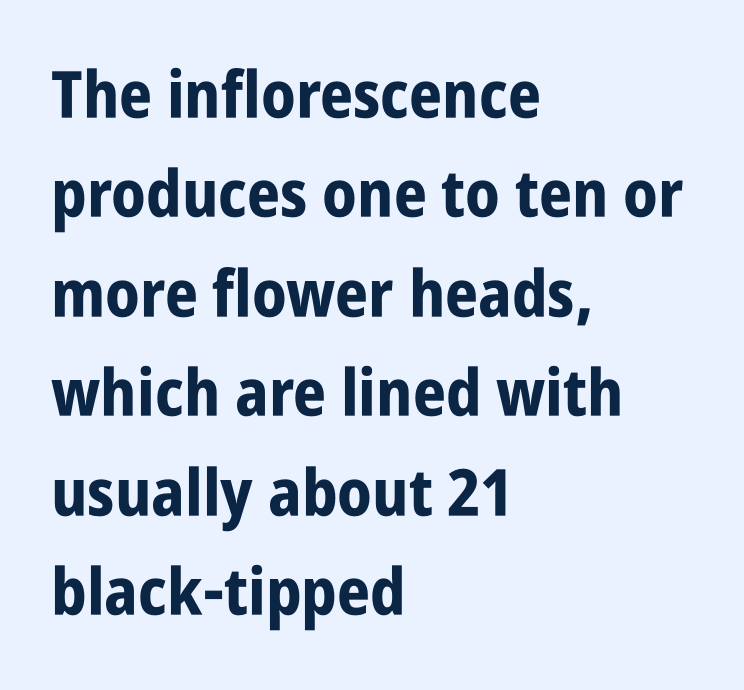
{"serif": "no", "italic": "no", "bold": "yes", "weight": "bold", "width": "condensed", "stroke_contrast": "low", "x_height": "large", "monospaced": "no", "underline": "no", "align": "left", "line_spacing": "normal", "line_spacing_ratio": 1.53, "letter_spacing": "normal", "letter_spacing_em": 0.0, "glyph_px": 65}
